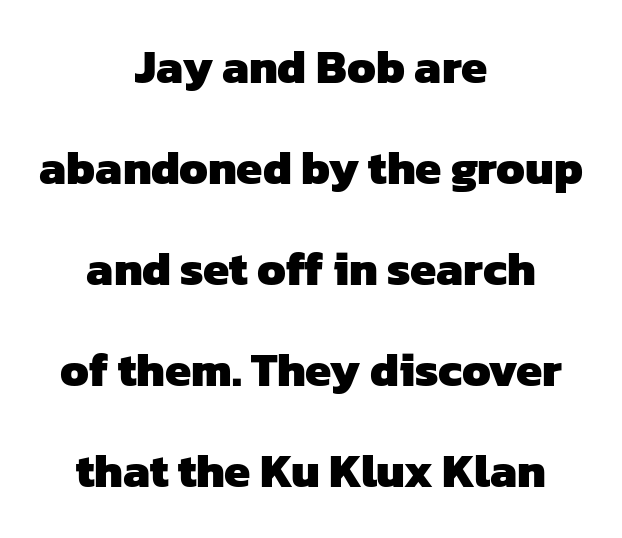
The image shows 47 px heavy sans-serif type; set centered, loose line spacing (2.15x), normal letter spacing, not underlined; low stroke contrast and a medium x-height.
